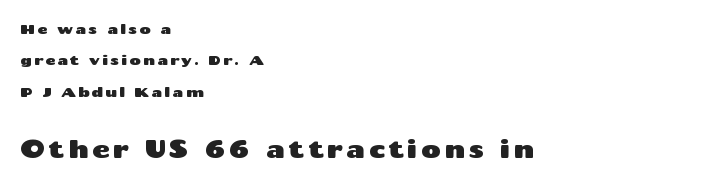
The image shows 24 px text type, upright; set left-aligned, loose line spacing (2.25x), not underlined; the second (bottom) block is 1.71x larger.
